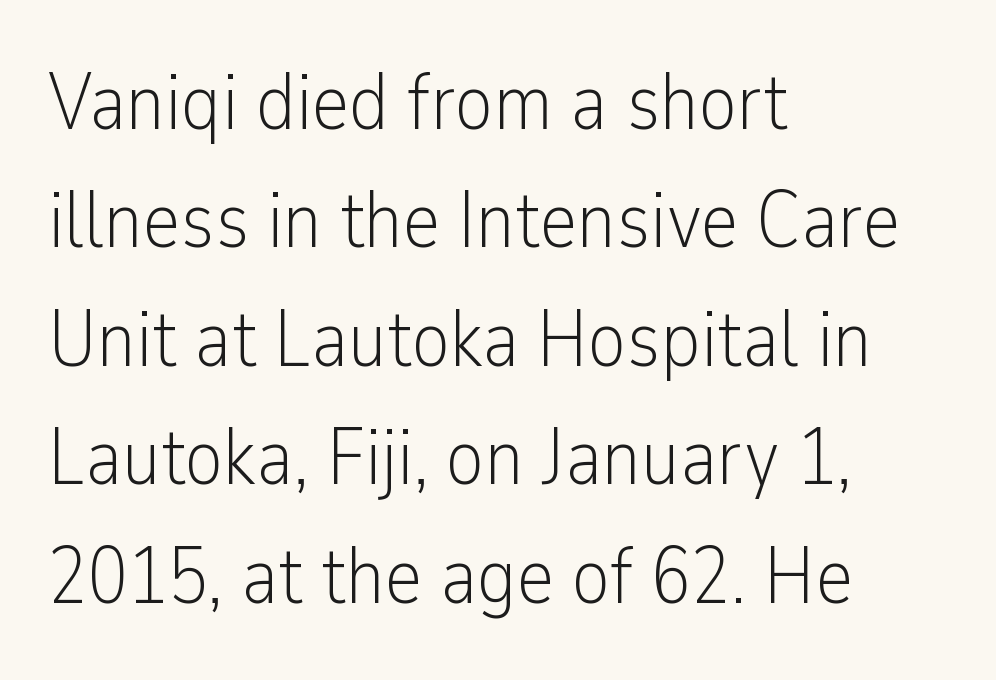
The image shows 80 px light, condensed sans-serif type, upright; set left-aligned, normal line spacing (1.48x), normal letter spacing, not underlined; low stroke contrast and a medium x-height.
